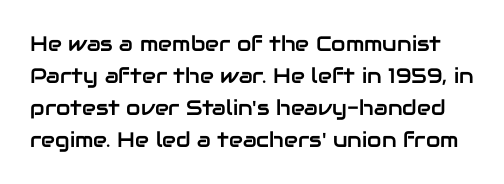
{"italic": "no", "underline": "no", "line_spacing": "normal", "line_spacing_ratio": 1.53, "letter_spacing": "normal", "letter_spacing_em": 0.0, "glyph_px": 21}
